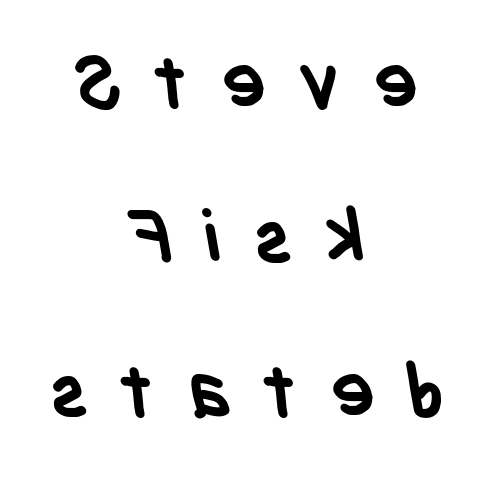
{"serif": "no", "bold": "yes", "weight": "semibold", "width": "condensed", "stroke_contrast": "low", "x_height": "large", "monospaced": "no", "underline": "no", "align": "center", "line_spacing": "loose", "line_spacing_ratio": 2.09, "letter_spacing": "wide", "letter_spacing_em": 0.43, "glyph_px": 74}
